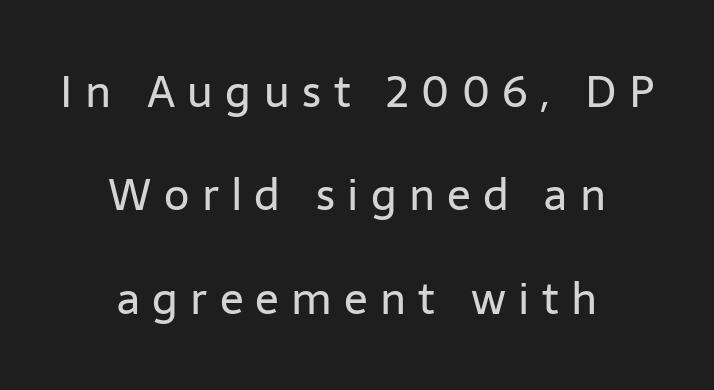
Q: Is the text bold? A: No.
Q: Is the text italic (slanted)? A: No, it is upright.
Q: Is the typeface a serif or a sans-serif typeface? A: Sans-serif.
Q: Is the text underlined? A: No.
Q: How is the paragraph aligned? A: Centered.
Q: Is the spacing between letters normal or unusually wide? A: Unusually wide.
Q: Is the spacing between lines tight, normal or loose? A: Loose.
Q: Width (condensed, normal, or wide)? A: Normal.
Q: Stroke contrast? A: Low.
Q: x-height? A: Medium.
Q: Monospaced? A: No.
